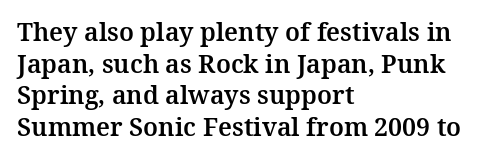
{"italic": "no", "underline": "no", "align": "left", "line_spacing": "normal", "line_spacing_ratio": 1.27, "letter_spacing": "normal", "letter_spacing_em": 0.0, "glyph_px": 25}
